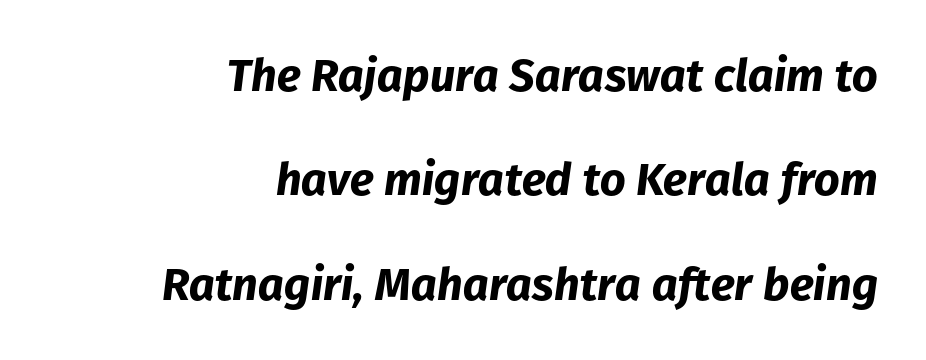
{"italic": "yes", "lean": "right", "slant_degrees": 8, "bold": "yes", "weight": "bold", "width": "normal", "stroke_contrast": "low", "x_height": "medium", "monospaced": "no", "underline": "no", "align": "right", "line_spacing": "loose", "line_spacing_ratio": 2.32, "letter_spacing": "normal", "letter_spacing_em": 0.0, "glyph_px": 45}
